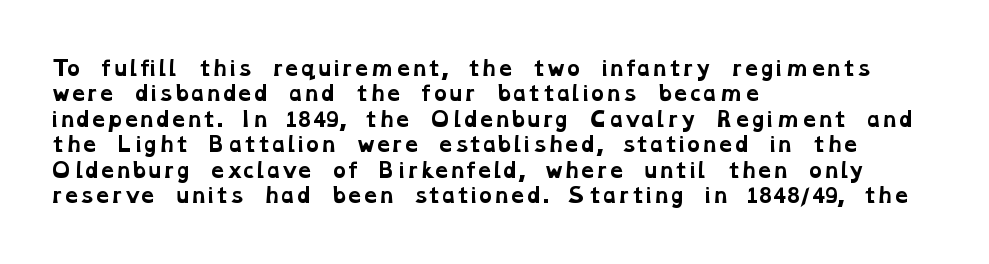
Q: Is the text bold? A: Yes.
Q: Is the text underlined? A: No.
Q: How is the paragraph aligned? A: Left-aligned.
Q: Is the spacing between letters normal or unusually wide? A: Normal.
Q: Is the spacing between lines tight, normal or loose? A: Normal.
